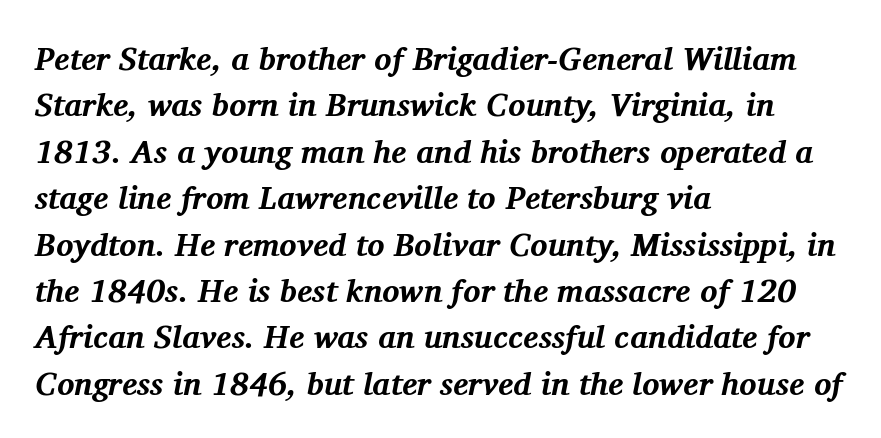
The image shows 32 px bold serif type, italic (leaning right); set left-aligned, normal line spacing (1.45x), normal letter spacing, not underlined; medium stroke contrast and a medium x-height.
